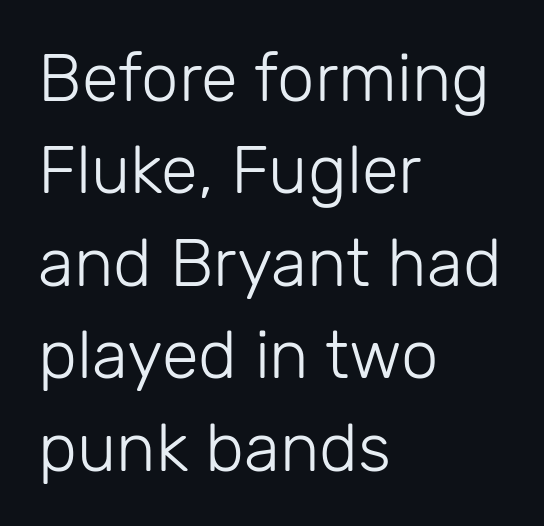
The image shows 67 px light sans-serif type, upright; set left-aligned, normal line spacing (1.38x), normal letter spacing, not underlined; low stroke contrast and a medium x-height.
